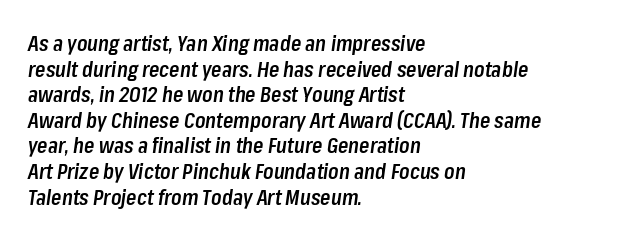
The image shows 21 px text type, italic (leaning right); set left-aligned, line spacing 1.22x, normal letter spacing, not underlined.
